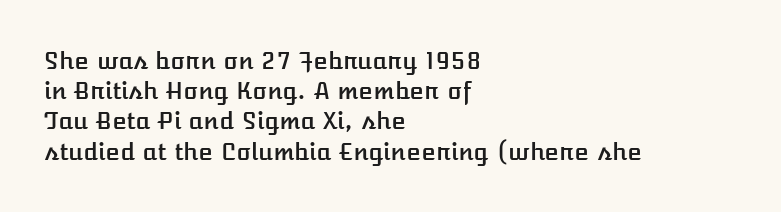
Leading: standard. Ascenders rise straight up at ninety degrees. The text block is weighted toward the left margin, trailing off unevenly rightward. Default kerning and tracking; the words read as compact shapes. Underlining? Definitely not there.
